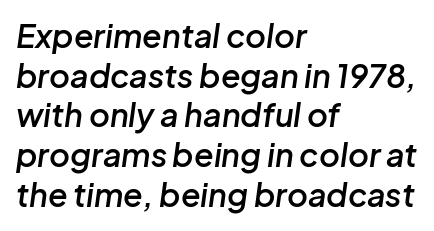
Q: Is the text bold? A: Semi-bold.
Q: Is the text italic (slanted)? A: Yes, it leans right by about 8 degrees.
Q: Is the text underlined? A: No.
Q: How is the paragraph aligned? A: Left-aligned.
Q: Is the spacing between letters normal or unusually wide? A: Normal.
Q: Width (condensed, normal, or wide)? A: Normal.
Q: Stroke contrast? A: Low.
Q: x-height? A: Medium.
Q: Monospaced? A: No.
